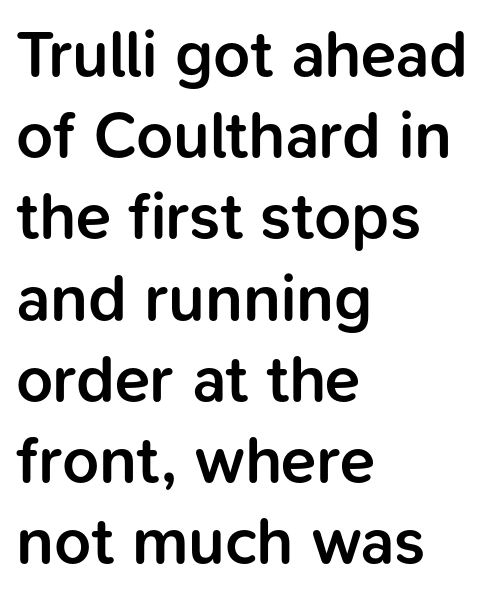
The image shows 65 px semibold sans-serif type, upright; set left-aligned, normal line spacing (1.25x), normal letter spacing, not underlined; low stroke contrast and a medium x-height.
